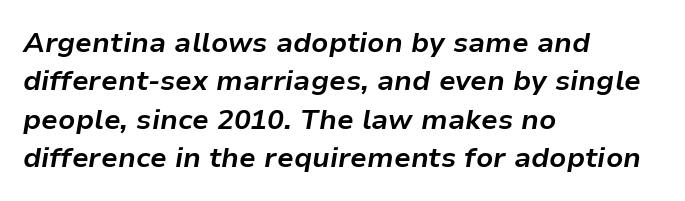
Reading down the block, your eye returns to a fixed left position each line. Set as a true bold cut, around the 700 mark. The foot of each line stays bare and open. These lines are rendered in a variable-pitch font. The text carries the slant typical of an italic or oblique font. Normally led — the rows are evenly, conventionally spaced.
